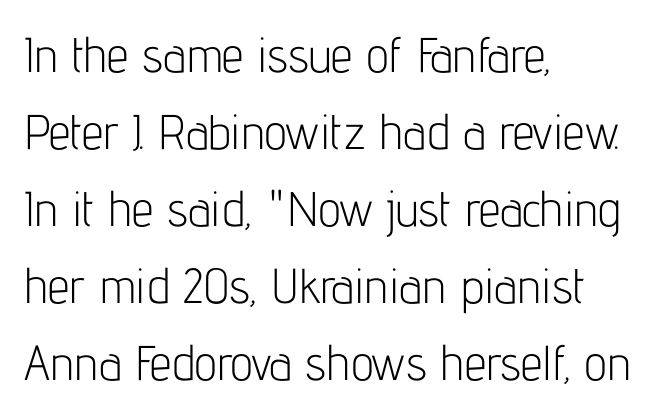
The image shows 49 px light, condensed sans-serif type, upright; set left-aligned, normal line spacing (1.57x), normal letter spacing, not underlined; low stroke contrast and a medium x-height.
